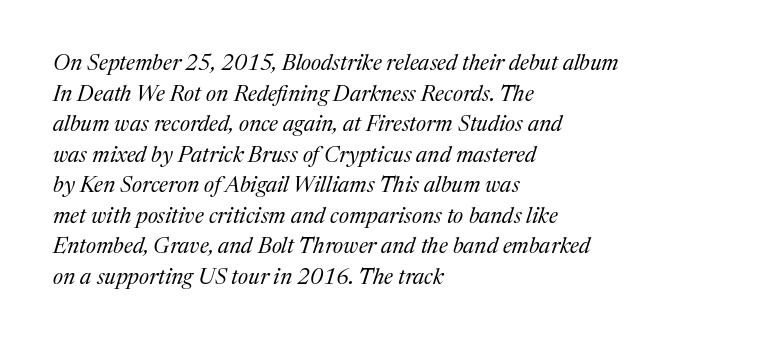
The image shows 22 px text type, italic (leaning right); set left-aligned, normal line spacing (1.39x), normal letter spacing, not underlined.
